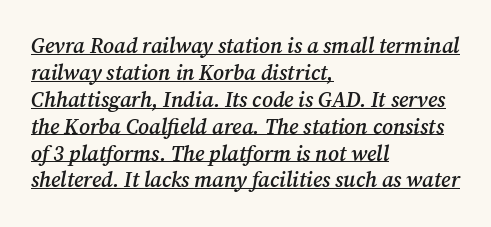
Q: Is the text bold? A: Semi-bold.
Q: Is the text italic (slanted)? A: Yes, it leans right by about 12 degrees.
Q: Is the text underlined? A: Yes.
Q: How is the paragraph aligned? A: Left-aligned.
Q: Is the spacing between letters normal or unusually wide? A: Normal.
Q: Is the spacing between lines tight, normal or loose? A: Normal.
